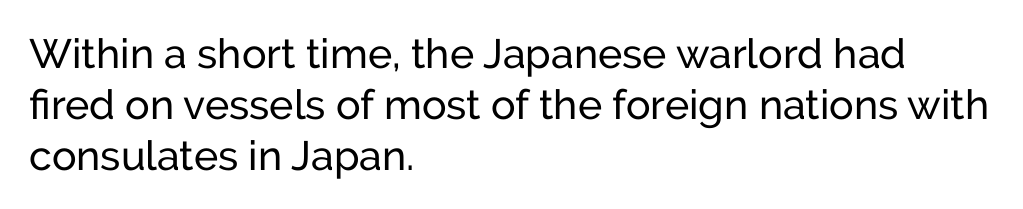
The image shows 41 px sans-serif type, upright; set left-aligned, line spacing 1.24x, normal letter spacing, not underlined; low stroke contrast and a medium x-height.
